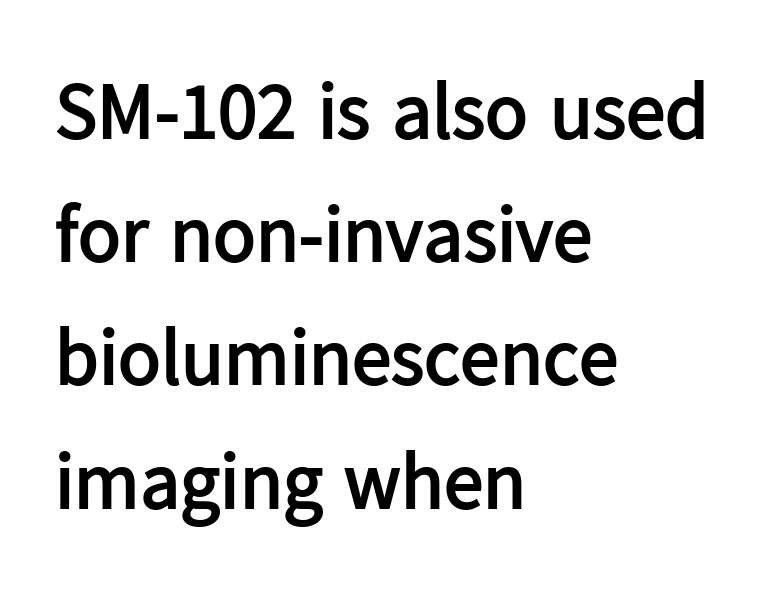
The lines are quadded left. Is this a fixed-width face? No — the glyphs have proportional, varying widths. Notice how descenders clear the ascenders below comfortably — that's standard leading. There is no visible air inserted between adjacent glyphs. A full-strength bold gives these letters their thick strokes.
